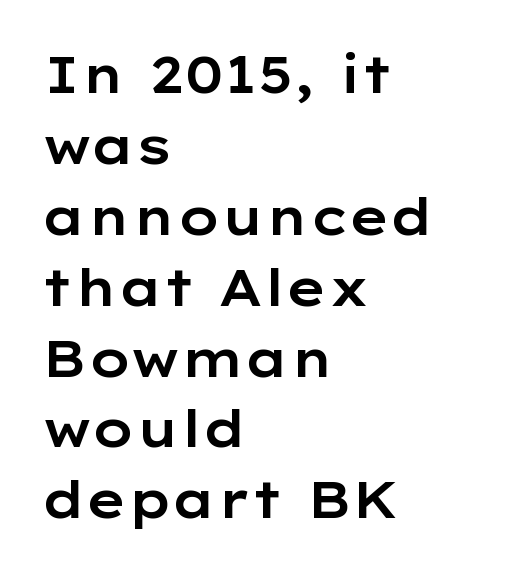
Q: Is the text italic (slanted)? A: No, it is upright.
Q: Is the typeface a serif or a sans-serif typeface? A: Sans-serif.
Q: Is the text underlined? A: No.
Q: How is the paragraph aligned? A: Left-aligned.
Q: Is the spacing between letters normal or unusually wide? A: Normal.
Q: Is the spacing between lines tight, normal or loose? A: Normal.
Q: Width (condensed, normal, or wide)? A: Wide.
Q: Stroke contrast? A: Low.
Q: x-height? A: Medium.
Q: Monospaced? A: No.
